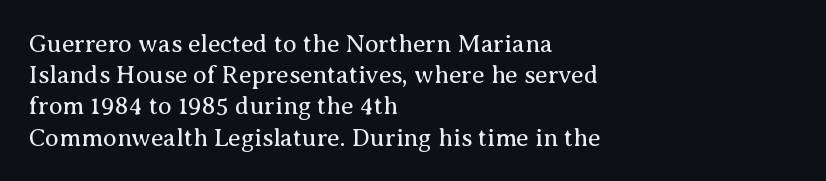
The image shows 25 px text type, upright; set left-aligned, normal line spacing (1.25x), normal letter spacing, not underlined.
